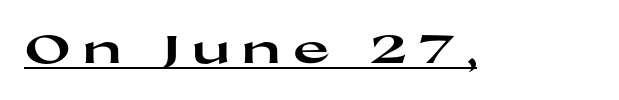
Display-style spreading of the glyphs; the letterfit is very open. Proportional: the letters do not fall into vertical columns. Descenders here cross a horizontal rule under the line. Bold? Absolutely — the strokes are thick and heavy.
